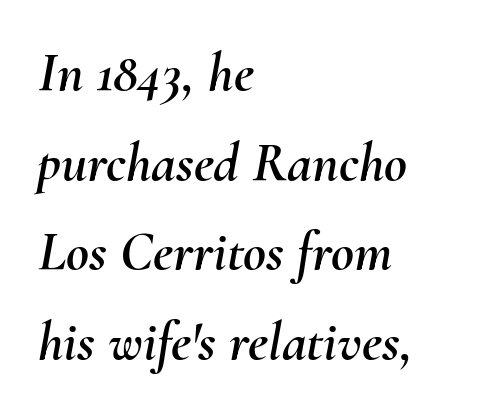
{"italic": "yes", "lean": "right", "slant_degrees": 10, "width": "normal", "stroke_contrast": "medium", "x_height": "small", "monospaced": "no", "underline": "no", "align": "left", "line_spacing": "normal", "line_spacing_ratio": 1.6, "letter_spacing": "normal", "letter_spacing_em": 0.0, "glyph_px": 56}
